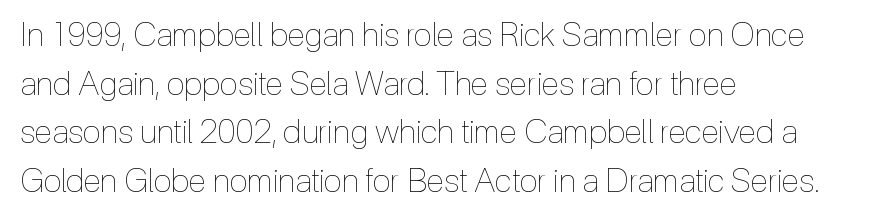
The gaps between neighbouring characters are ordinary and unremarkable. Does the lettering tilt? It doesn't — this is upright. Compared with a centered layout, this one pins lines to the left instead. On a weight scale, this lands at 450 or below. Is this a fixed-width face? No — the glyphs have proportional, varying widths. No word sits above an underline.
